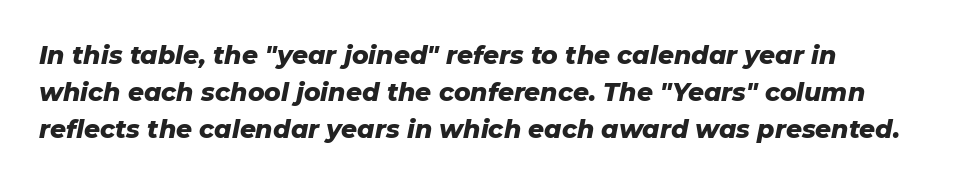
{"italic": "yes", "lean": "right", "slant_degrees": 11, "bold": "yes", "underline": "no", "align": "left", "line_spacing": "normal", "line_spacing_ratio": 1.48, "letter_spacing": "normal", "letter_spacing_em": 0.0, "glyph_px": 25}
